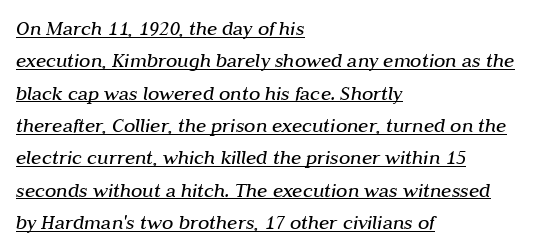
{"italic": "yes", "lean": "right", "slant_degrees": 10, "bold": "no", "underline": "yes", "align": "left", "line_spacing": "normal", "line_spacing_ratio": 1.54, "letter_spacing": "normal", "letter_spacing_em": 0.0, "glyph_px": 21}
